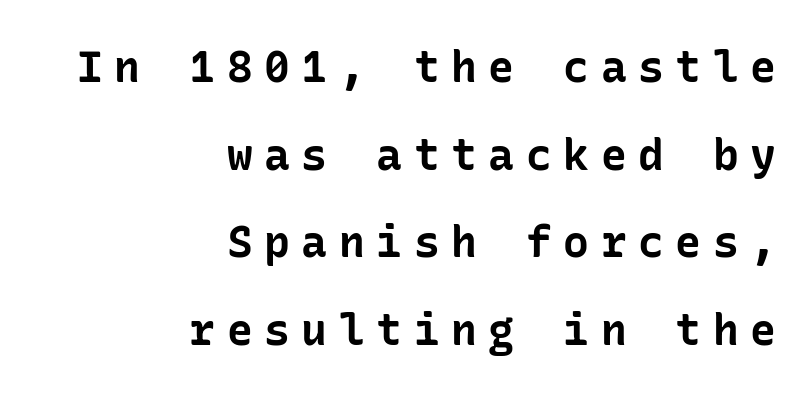
No feet cap the strokes, marking this as sans-serif type. These lines are set flush right with a ragged left edge. The axis of the letterforms is exactly vertical. Whoever set this chose breathing room over compactness in the vertical rhythm. Rule under the text: the space is simply empty.
